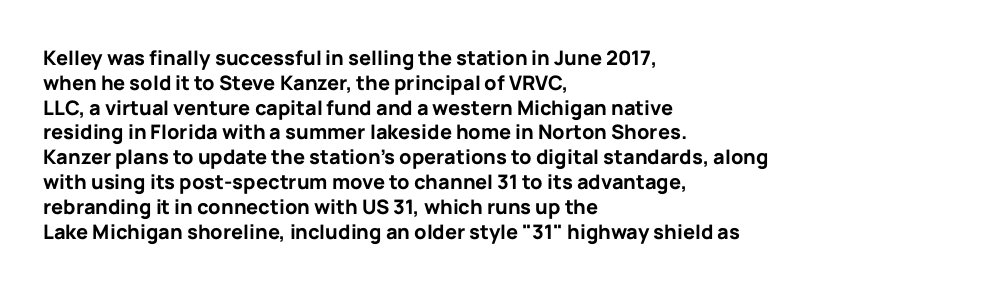
The image shows 20 px bold type, upright; set left-aligned, line spacing 1.24x, normal letter spacing, not underlined.
